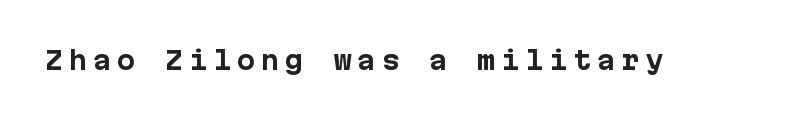
Descenders are the only things crossing below the line. Notice how the stems are strictly vertical — no italics here. On the weight axis this lands at bold, roughly 700. There is plenty of visible air inserted between adjacent glyphs.
